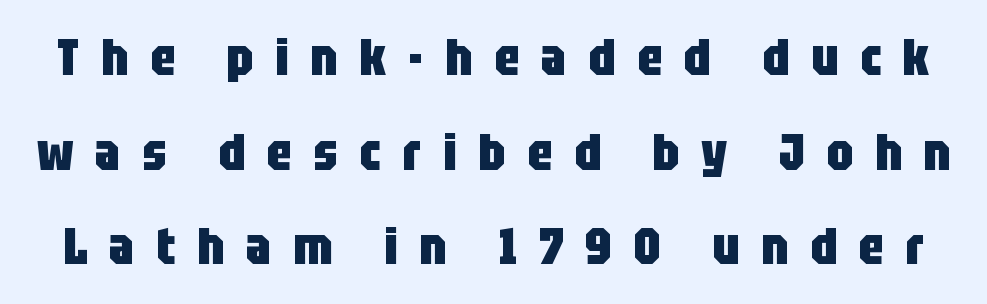
{"serif": "no", "italic": "no", "bold": "yes", "weight": "heavy", "width": "condensed", "stroke_contrast": "low", "x_height": "large", "monospaced": "no", "underline": "no", "line_spacing_ratio": 1.82, "letter_spacing": "wide", "letter_spacing_em": 0.42, "glyph_px": 52}
